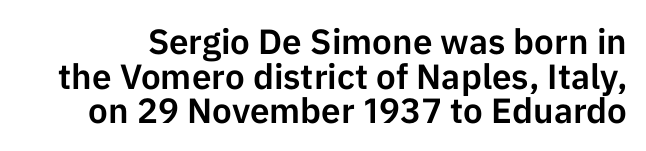
Q: Is the text italic (slanted)? A: No, it is upright.
Q: Is the typeface a serif or a sans-serif typeface? A: Sans-serif.
Q: Is the text underlined? A: No.
Q: Is the spacing between letters normal or unusually wide? A: Normal.
Q: Is the spacing between lines tight, normal or loose? A: Tight.
Q: Width (condensed, normal, or wide)? A: Normal.
Q: Stroke contrast? A: Low.
Q: x-height? A: Medium.
Q: Monospaced? A: No.
